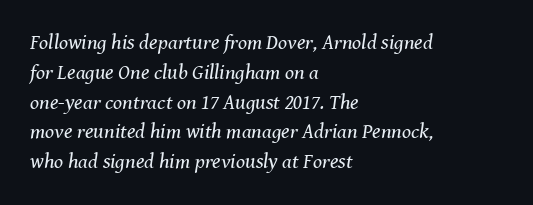
A classic flush-left, rag-right setting is used for this passage. The passage shown is not bold in any degree. Descenders are the only things crossing below the line. Yep, that's italic — everything's leaning. One glance says typical: line gaps are just what's usual.
